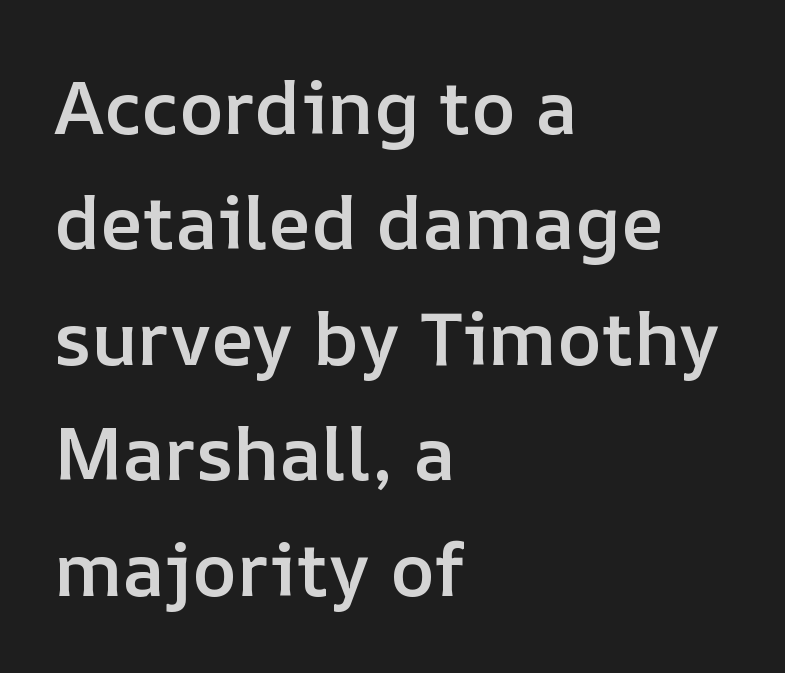
Q: Is the text bold? A: Semi-bold.
Q: Is the text italic (slanted)? A: No, it is upright.
Q: Is the text underlined? A: No.
Q: How is the paragraph aligned? A: Left-aligned.
Q: Is the spacing between letters normal or unusually wide? A: Normal.
Q: Is the spacing between lines tight, normal or loose? A: Normal.
Q: Width (condensed, normal, or wide)? A: Normal.
Q: Stroke contrast? A: Low.
Q: x-height? A: Medium.
Q: Monospaced? A: No.
